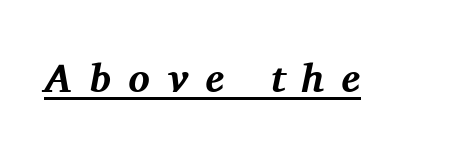
The image shows 40 px bold serif type, italic (leaning right); set unusually wide letter spacing (+0.43 em), underlined; medium stroke contrast and a medium x-height.
